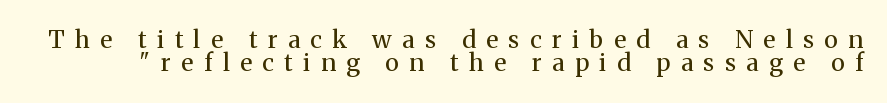
The image shows 24 px text type, upright; set tight line spacing (0.97x), unusually wide letter spacing (+0.44 em), not underlined.
